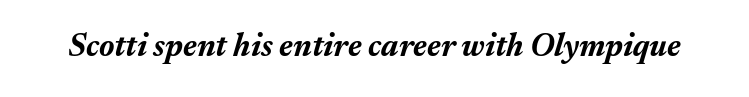
{"italic": "yes", "lean": "right", "slant_degrees": 17, "bold": "yes", "weight": "bold", "width": "normal", "stroke_contrast": "medium", "x_height": "medium", "monospaced": "no", "underline": "no", "letter_spacing": "normal", "letter_spacing_em": 0.0, "glyph_px": 32}
